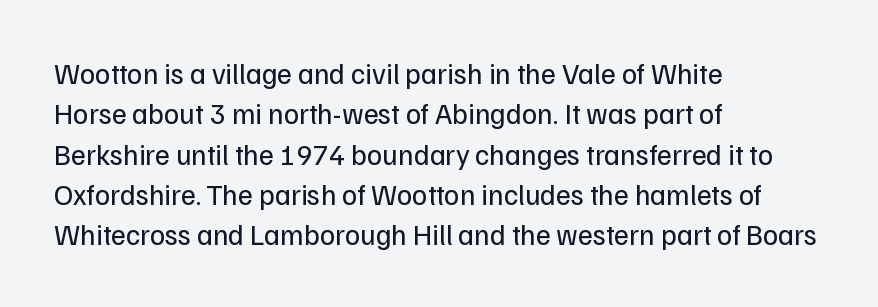
Q: Is the text bold? A: No.
Q: Is the text italic (slanted)? A: No, it is upright.
Q: Is the typeface a serif or a sans-serif typeface? A: Sans-serif.
Q: Is the text underlined? A: No.
Q: How is the paragraph aligned? A: Left-aligned.
Q: Is the spacing between letters normal or unusually wide? A: Normal.
Q: Is the spacing between lines tight, normal or loose? A: Normal.
Q: Width (condensed, normal, or wide)? A: Normal.
Q: Stroke contrast? A: Low.
Q: x-height? A: Medium.
Q: Monospaced? A: No.
